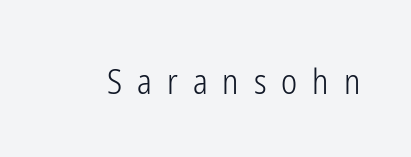
The font's upright variant was chosen for this text. Here the designer chose a conventional face with non-uniform glyph widths. Heft: none added — not bold. The type is letterspaced generously, with wide tracking. This sample uses a sans-serif face. Each row of text sits above clean, open space.
